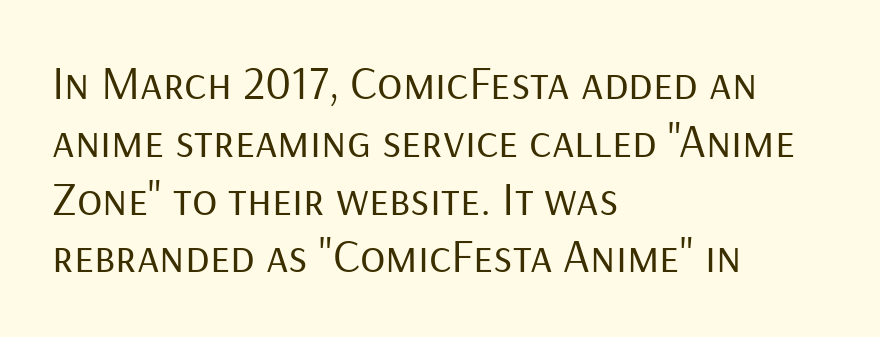
The image shows 47 px regular-weight sans-serif type, upright; set left-aligned, line spacing 1.23x, normal letter spacing, not underlined; low stroke contrast and a medium x-height.
